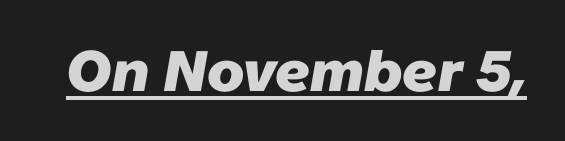
Q: Is the text bold? A: Yes.
Q: Is the typeface a serif or a sans-serif typeface? A: Sans-serif.
Q: Is the text underlined? A: Yes.
Q: Is the spacing between letters normal or unusually wide? A: Normal.
Q: Width (condensed, normal, or wide)? A: Normal.
Q: Stroke contrast? A: Low.
Q: x-height? A: Medium.
Q: Monospaced? A: No.
